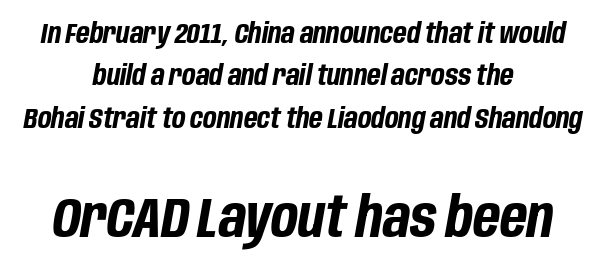
Q: Is the text bold? A: Yes.
Q: Is the text italic (slanted)? A: Yes, it leans right by about 10 degrees.
Q: Is the text underlined? A: No.
Q: How is the paragraph aligned? A: Centered.
Q: Is the spacing between letters normal or unusually wide? A: Normal.
Q: Is the spacing between lines tight, normal or loose? A: Normal.
Q: Which block of text is set in a larger size, the first (top) or the second (bottom)? A: The second (bottom) one.
Q: Width (condensed, normal, or wide)? A: Condensed.
Q: Stroke contrast? A: Low.
Q: x-height? A: Large.
Q: Monospaced? A: No.
